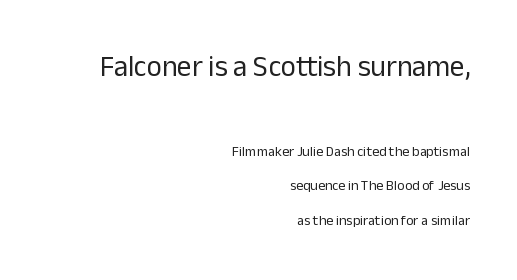
{"serif": "no", "italic": "no", "bold": "no", "weight": "regular", "width": "normal", "stroke_contrast": "low", "x_height": "medium", "monospaced": "no", "underline": "no", "align": "right", "line_spacing": "loose", "line_spacing_ratio": 2.47, "letter_spacing": "normal", "letter_spacing_em": 0.0, "larger_block": "first", "size_ratio": 2.07, "glyph_px": 29}
